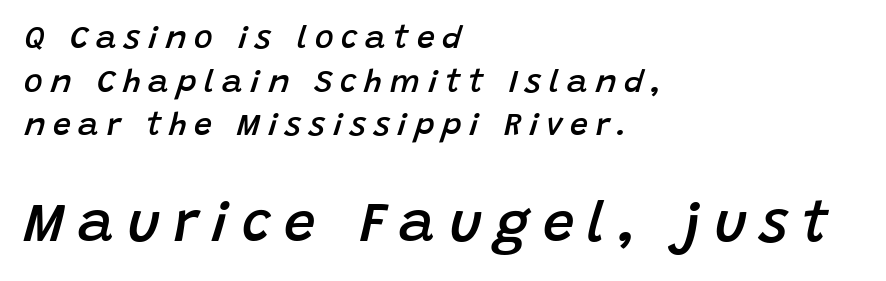
Is the block centered? No — it sits flush against the left margin. Each row of text sits above clean, open space. There is plenty of visible air inserted between adjacent glyphs. The designer left line spacing at the default.
